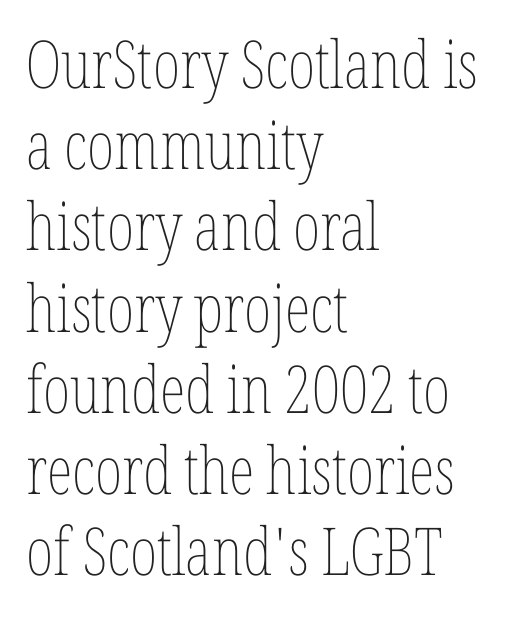
{"italic": "no", "bold": "no", "weight": "thin", "width": "condensed", "stroke_contrast": "low", "x_height": "medium", "monospaced": "no", "underline": "no", "align": "left", "line_spacing_ratio": 1.23, "letter_spacing": "normal", "letter_spacing_em": 0.0, "glyph_px": 66}
